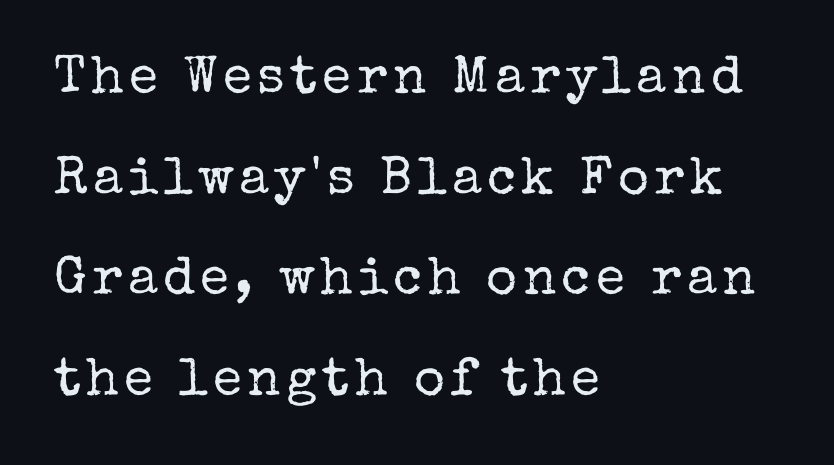
Q: Is the text bold? A: No.
Q: Is the text italic (slanted)? A: No, it is upright.
Q: Is the typeface a serif or a sans-serif typeface? A: Serif.
Q: Is the text underlined? A: No.
Q: How is the paragraph aligned? A: Left-aligned.
Q: Is the spacing between lines tight, normal or loose? A: Loose.
Q: Width (condensed, normal, or wide)? A: Normal.
Q: Stroke contrast? A: Low.
Q: x-height? A: Medium.
Q: Monospaced? A: No.
